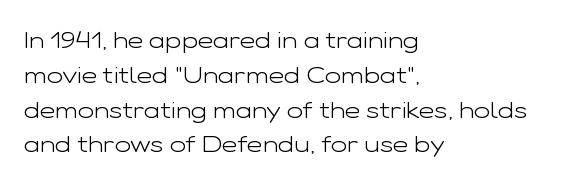
{"italic": "no", "bold": "no", "underline": "no", "align": "left", "line_spacing": "normal", "line_spacing_ratio": 1.45, "letter_spacing": "normal", "letter_spacing_em": 0.0, "glyph_px": 24}
